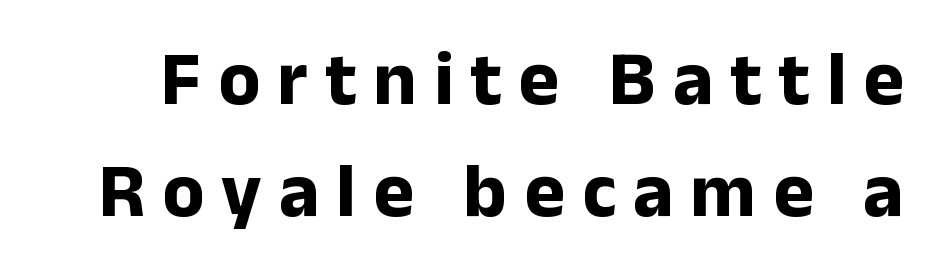
{"serif": "no", "italic": "no", "bold": "yes", "weight": "bold", "width": "normal", "stroke_contrast": "low", "x_height": "medium", "monospaced": "no", "underline": "no", "line_spacing": "normal", "line_spacing_ratio": 1.46, "letter_spacing": "wide", "letter_spacing_em": 0.22, "glyph_px": 77}
